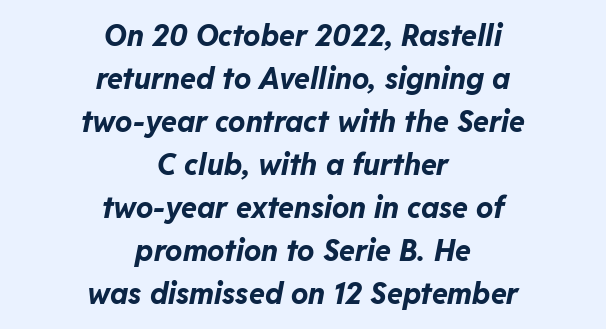
The image shows 29 px bold type, italic (leaning right); set centered, normal line spacing (1.48x), normal letter spacing, not underlined; low stroke contrast and a medium x-height.
